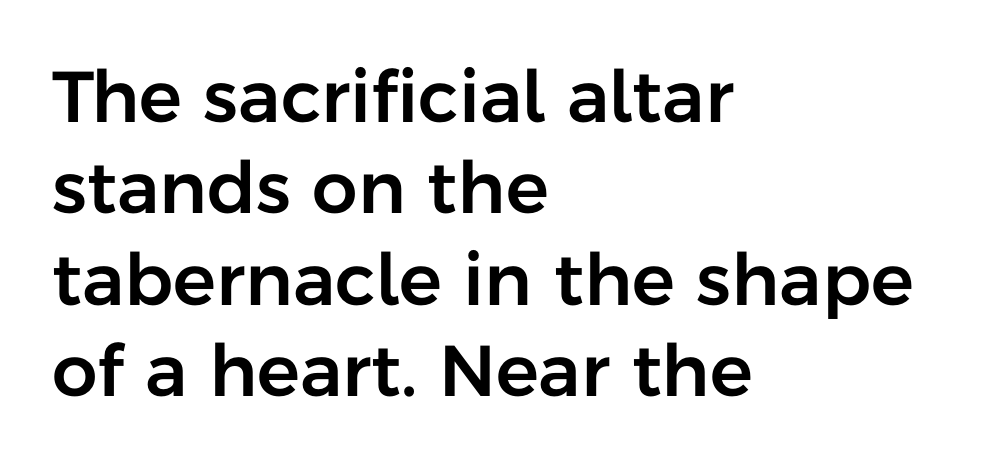
A typesetter would call this leading conventional body-copy spacing. You could not count columns in this text — the font is proportionally spaced. Typeset ragged right — the left edge is the straight one. Bare-footed words on every line.
